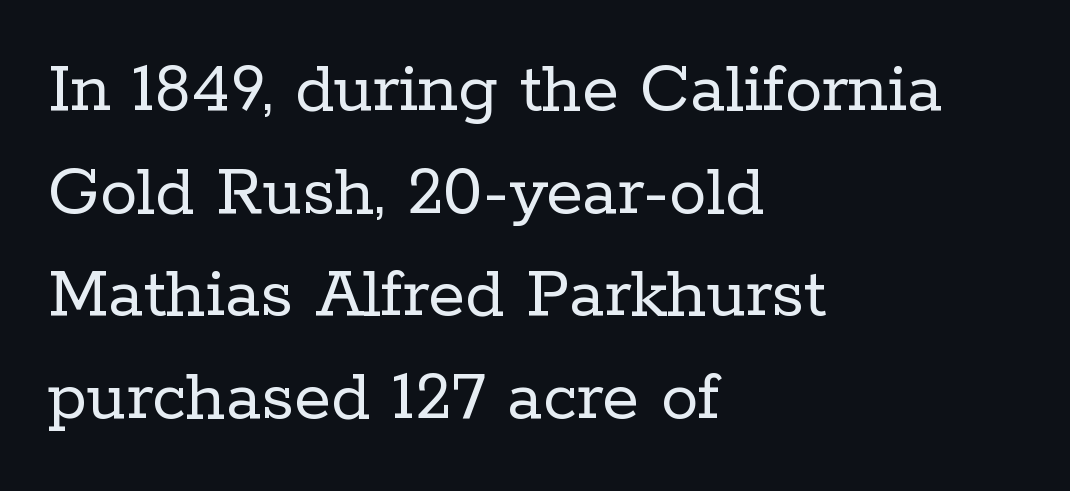
The glyphs are unaccompanied by any horizontal stroke below them. The passage shown is not bold in any degree. The type is set solid horizontally, with unmodified tracking. Looks like regular typesetting: each glyph gets only the width it needs. The lettering stays uniformly vertical, giving the passage a roman look.
